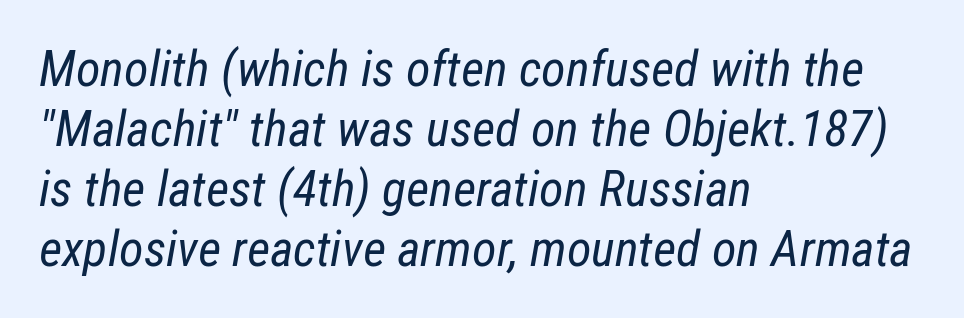
Q: Is the text bold? A: No.
Q: Is the text italic (slanted)? A: Yes, it leans right by about 12 degrees.
Q: Is the text underlined? A: No.
Q: How is the paragraph aligned? A: Left-aligned.
Q: Is the spacing between letters normal or unusually wide? A: Normal.
Q: Width (condensed, normal, or wide)? A: Condensed.
Q: Stroke contrast? A: Low.
Q: x-height? A: Medium.
Q: Monospaced? A: No.
